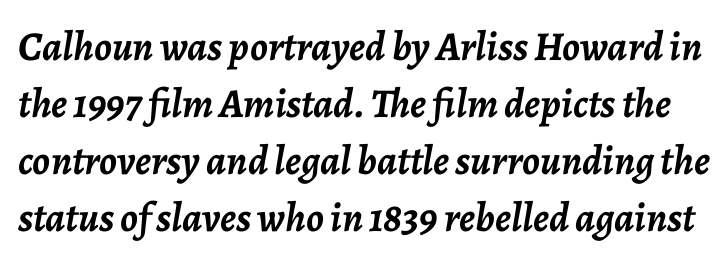
The image shows 41 px semibold type, italic (leaning right); set normal line spacing (1.39x), normal letter spacing, not underlined; low stroke contrast and a medium x-height.
